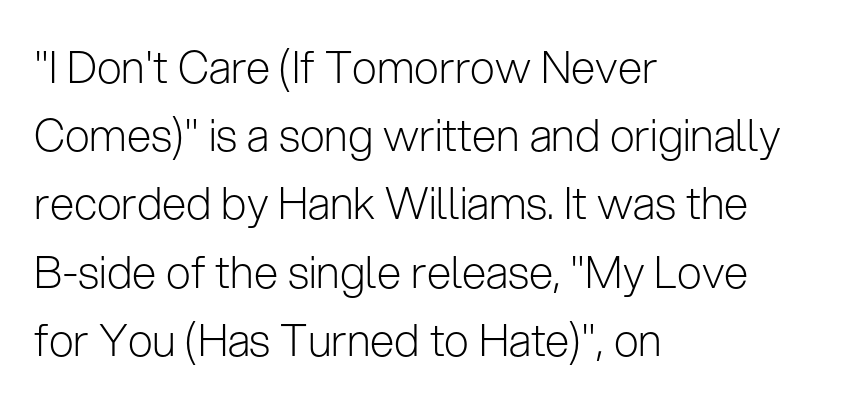
{"serif": "no", "italic": "no", "bold": "no", "weight": "light", "width": "normal", "stroke_contrast": "low", "x_height": "medium", "monospaced": "no", "underline": "no", "align": "left", "line_spacing": "normal", "line_spacing_ratio": 1.55, "letter_spacing": "normal", "letter_spacing_em": 0.0, "glyph_px": 44}
